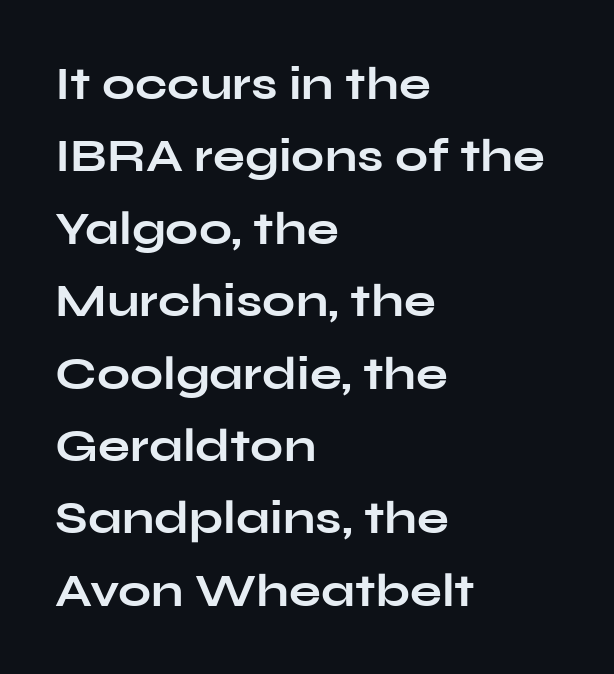
{"serif": "no", "italic": "no", "bold": "yes", "weight": "bold", "width": "wide", "stroke_contrast": "low", "x_height": "medium", "monospaced": "no", "underline": "no", "align": "left", "line_spacing": "normal", "line_spacing_ratio": 1.54, "letter_spacing": "normal", "letter_spacing_em": 0.0, "glyph_px": 47}
